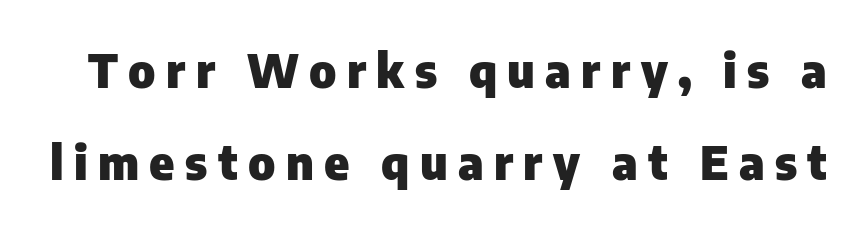
Q: Is the text bold? A: Yes.
Q: Is the text italic (slanted)? A: No, it is upright.
Q: Is the typeface a serif or a sans-serif typeface? A: Sans-serif.
Q: Is the text underlined? A: No.
Q: Is the spacing between letters normal or unusually wide? A: Unusually wide.
Q: Is the spacing between lines tight, normal or loose? A: Loose.
Q: Width (condensed, normal, or wide)? A: Normal.
Q: Stroke contrast? A: Low.
Q: x-height? A: Medium.
Q: Monospaced? A: No.
